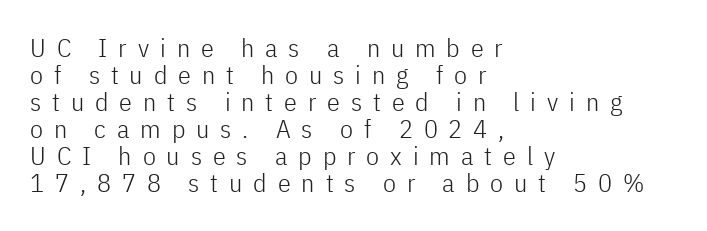
Q: Is the text bold? A: No.
Q: Is the text italic (slanted)? A: No, it is upright.
Q: Is the text underlined? A: No.
Q: How is the paragraph aligned? A: Left-aligned.
Q: Is the spacing between letters normal or unusually wide? A: Unusually wide.
Q: Is the spacing between lines tight, normal or loose? A: Tight.
